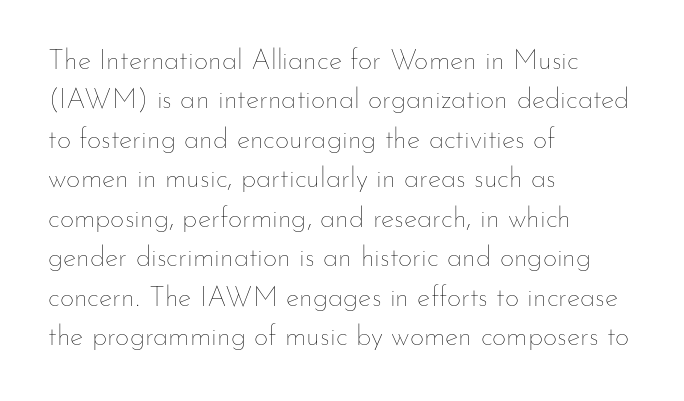
{"italic": "no", "bold": "no", "weight": "thin", "width": "normal", "stroke_contrast": "low", "x_height": "small", "monospaced": "no", "underline": "no", "align": "left", "line_spacing": "normal", "line_spacing_ratio": 1.41, "letter_spacing": "normal", "letter_spacing_em": 0.0, "glyph_px": 28}
